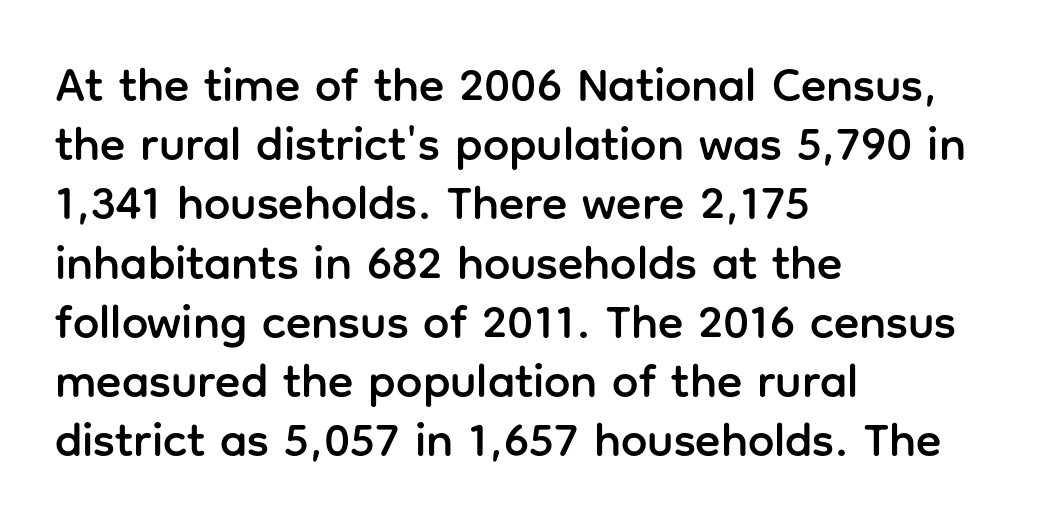
The image shows 47 px sans-serif type, upright; set left-aligned, normal line spacing (1.26x), normal letter spacing, not underlined; low stroke contrast and a medium x-height.
